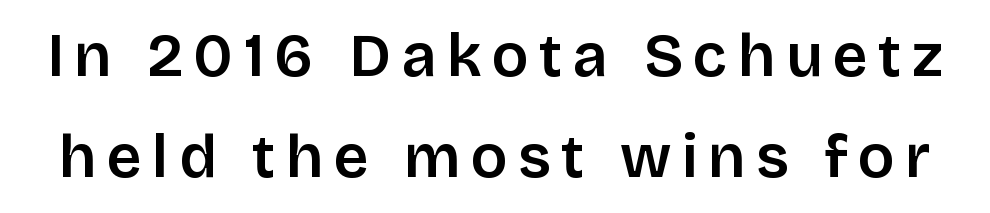
{"serif": "no", "italic": "no", "width": "normal", "stroke_contrast": "low", "x_height": "large", "monospaced": "no", "underline": "no", "line_spacing": "normal", "line_spacing_ratio": 1.65, "glyph_px": 61}
